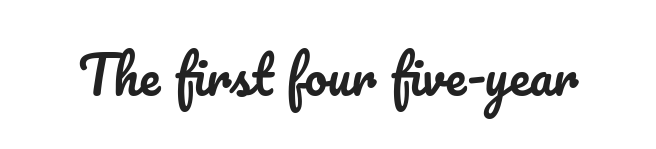
{"width": "normal", "stroke_contrast": "low", "x_height": "small", "monospaced": "no", "underline": "no", "letter_spacing": "normal", "letter_spacing_em": 0.0, "glyph_px": 51}
